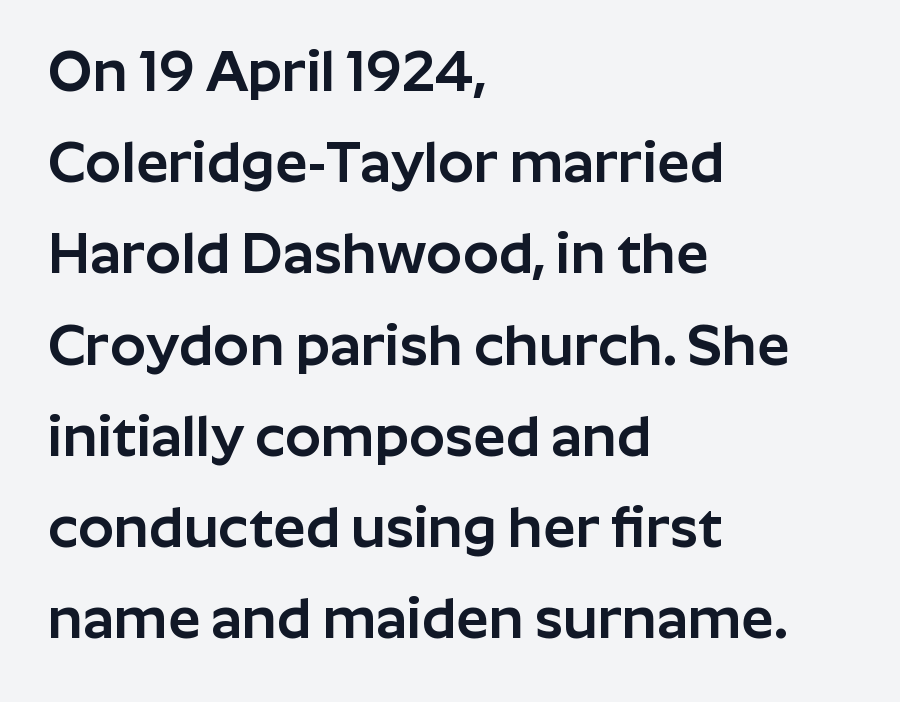
{"serif": "no", "italic": "no", "width": "normal", "stroke_contrast": "low", "x_height": "medium", "monospaced": "no", "underline": "no", "align": "left", "line_spacing": "normal", "line_spacing_ratio": 1.6, "letter_spacing": "normal", "letter_spacing_em": 0.0, "glyph_px": 57}
